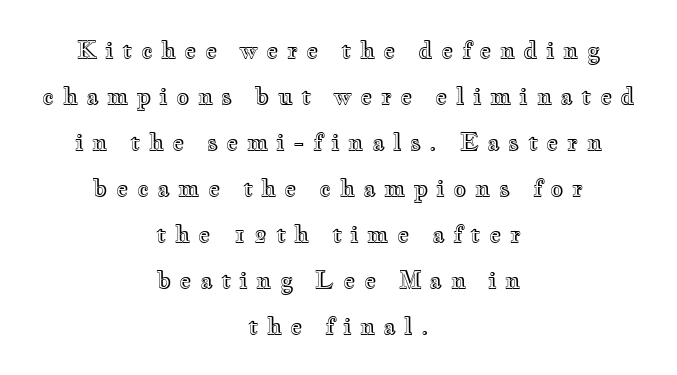
The image shows 23 px text type, upright; set centered, loose line spacing (2.0x), unusually wide letter spacing (+0.36 em), not underlined.
